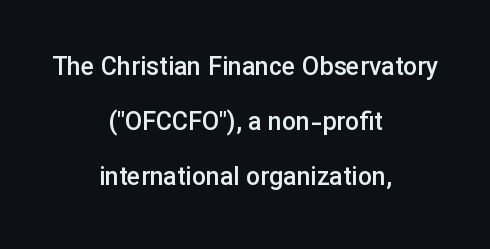
The image shows 25 px text type, upright; set centered, loose line spacing (2.21x), normal letter spacing, not underlined.
